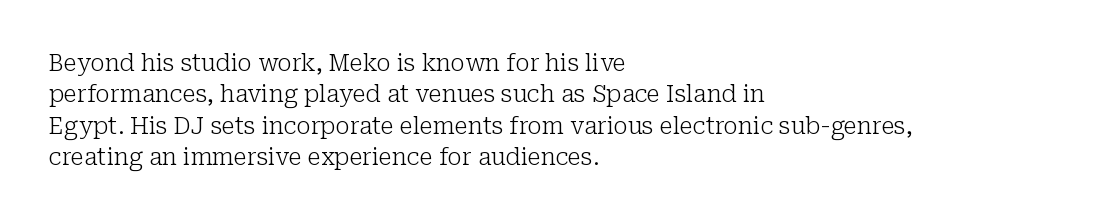
The image shows 23 px text type, upright; set left-aligned, normal line spacing (1.36x), normal letter spacing, not underlined.
